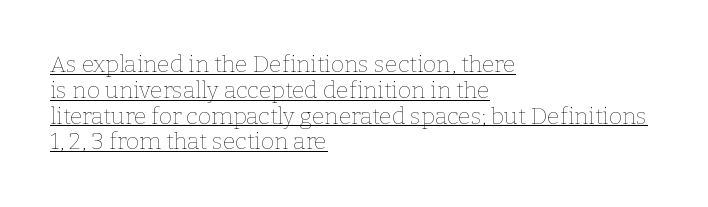
{"italic": "no", "bold": "no", "underline": "yes", "align": "left", "line_spacing": "tight", "line_spacing_ratio": 1.12, "letter_spacing": "normal", "letter_spacing_em": 0.0, "glyph_px": 23}
